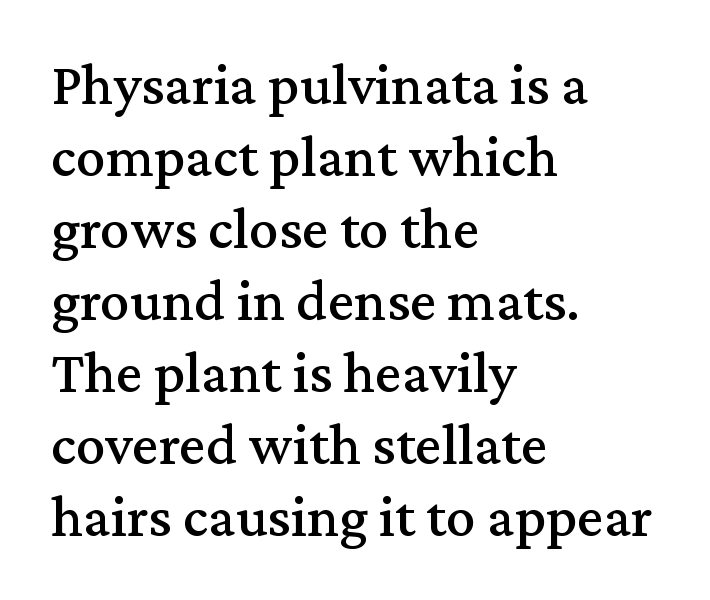
{"serif": "yes", "italic": "no", "width": "normal", "stroke_contrast": "medium", "x_height": "medium", "monospaced": "no", "underline": "no", "align": "left", "line_spacing_ratio": 1.22, "letter_spacing": "normal", "letter_spacing_em": 0.0, "glyph_px": 59}
